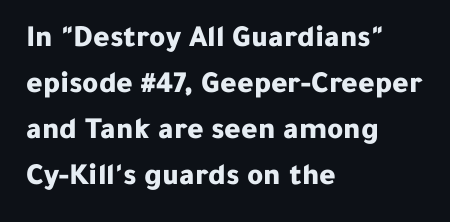
Q: Is the text bold? A: Yes.
Q: Is the text italic (slanted)? A: No, it is upright.
Q: Is the typeface a serif or a sans-serif typeface? A: Sans-serif.
Q: Is the text underlined? A: No.
Q: How is the paragraph aligned? A: Left-aligned.
Q: Is the spacing between letters normal or unusually wide? A: Normal.
Q: Is the spacing between lines tight, normal or loose? A: Normal.
Q: Width (condensed, normal, or wide)? A: Normal.
Q: Stroke contrast? A: Low.
Q: x-height? A: Medium.
Q: Monospaced? A: No.
